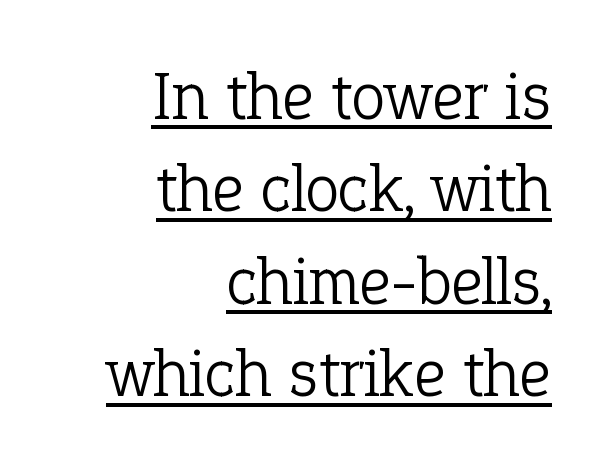
The designer went with a serif here, giving each stem small feet. Each line of the rendering has a horizontal stroke beneath the glyphs. The lines sit at an ordinary, default distance from one another. Upright lettering throughout.
